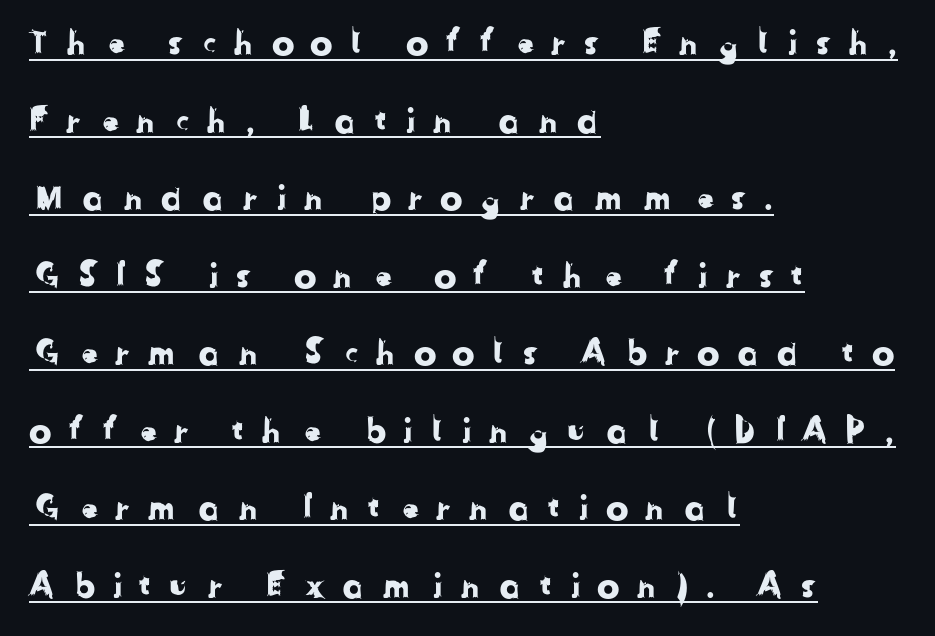
Q: Is the typeface a serif or a sans-serif typeface? A: Sans-serif.
Q: Is the text underlined? A: Yes.
Q: How is the paragraph aligned? A: Left-aligned.
Q: Is the spacing between letters normal or unusually wide? A: Unusually wide.
Q: Is the spacing between lines tight, normal or loose? A: Loose.
Q: Width (condensed, normal, or wide)? A: Normal.
Q: Stroke contrast? A: Low.
Q: x-height? A: Medium.
Q: Monospaced? A: No.
